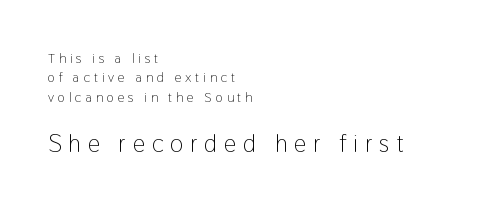
Q: Is the text bold? A: No.
Q: Is the text italic (slanted)? A: No, it is upright.
Q: Is the text underlined? A: No.
Q: How is the paragraph aligned? A: Left-aligned.
Q: Is the spacing between letters normal or unusually wide? A: Unusually wide.
Q: Is the spacing between lines tight, normal or loose? A: Normal.
Q: Which block of text is set in a larger size, the first (top) or the second (bottom)? A: The second (bottom) one.
